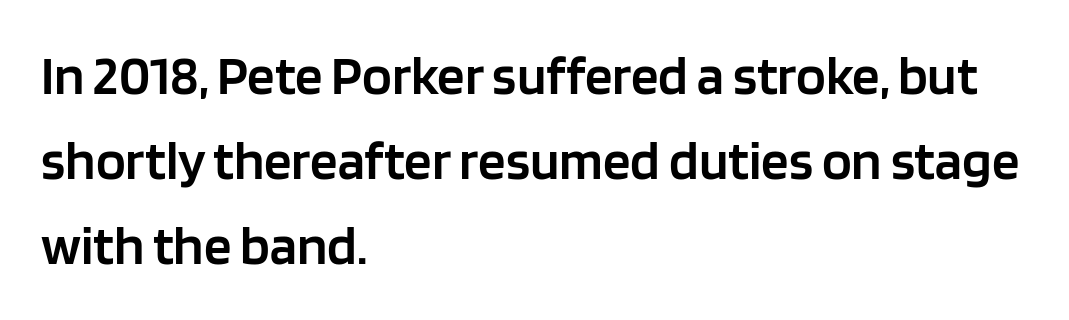
Inter-character spacing is left at the font's built-in metrics. You can tell it's not italic because the verticals are truly vertical. Check under the words: just untouched page. Quick note: interline space is typical.
